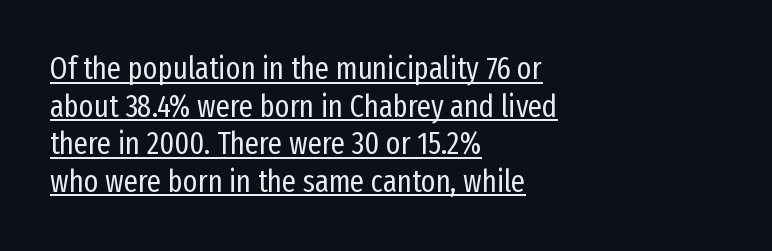
Q: Is the text bold? A: No.
Q: Is the text italic (slanted)? A: No, it is upright.
Q: Is the typeface a serif or a sans-serif typeface? A: Sans-serif.
Q: Is the text underlined? A: Yes.
Q: How is the paragraph aligned? A: Left-aligned.
Q: Is the spacing between letters normal or unusually wide? A: Normal.
Q: Width (condensed, normal, or wide)? A: Condensed.
Q: Stroke contrast? A: Low.
Q: x-height? A: Medium.
Q: Monospaced? A: No.
